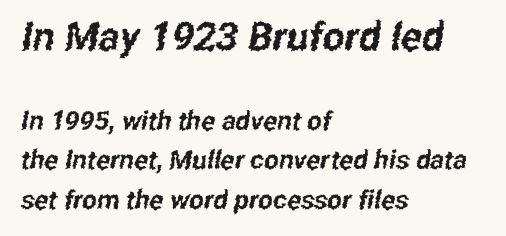
{"serif": "no", "width": "condensed", "stroke_contrast": "low", "x_height": "medium", "monospaced": "no", "underline": "no", "align": "left", "line_spacing": "normal", "line_spacing_ratio": 1.51, "letter_spacing": "normal", "letter_spacing_em": 0.0, "larger_block": "first", "size_ratio": 1.5, "glyph_px": 39}
